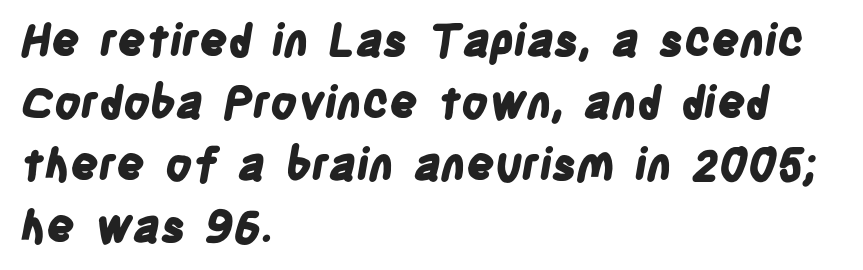
Q: Is the text bold? A: Yes.
Q: Is the typeface a serif or a sans-serif typeface? A: Sans-serif.
Q: Is the text underlined? A: No.
Q: How is the paragraph aligned? A: Left-aligned.
Q: Is the spacing between letters normal or unusually wide? A: Normal.
Q: Is the spacing between lines tight, normal or loose? A: Normal.
Q: Width (condensed, normal, or wide)? A: Condensed.
Q: Stroke contrast? A: Low.
Q: x-height? A: Large.
Q: Monospaced? A: No.
